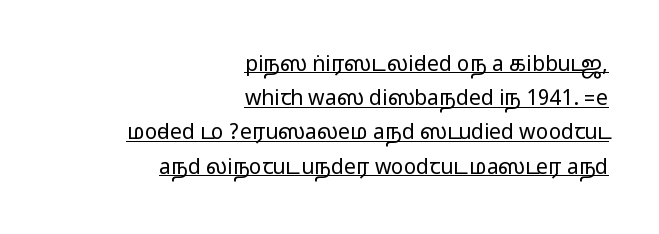
This sample keeps an unexceptional amount of space between lines. Every stem runs plumb, perpendicular to the baseline. Tracking here is standard; glyphs follow each other at the usual distance. Underlined type. All the whitespace from short lines collects on the left.
